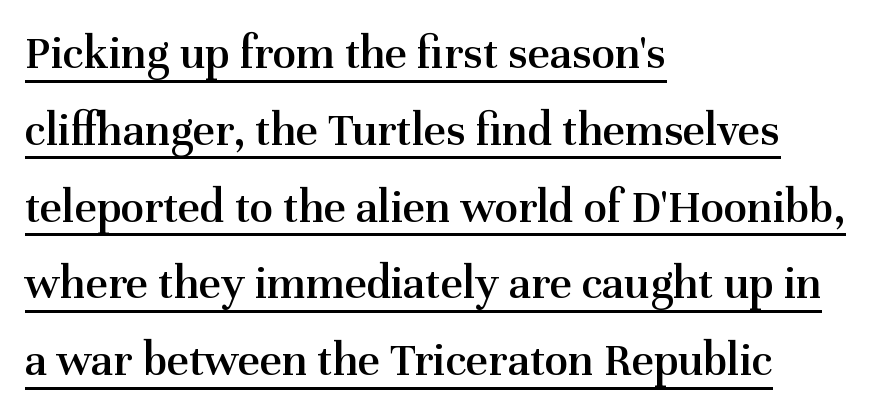
Q: Is the text bold? A: Semi-bold.
Q: Is the text italic (slanted)? A: No, it is upright.
Q: Is the typeface a serif or a sans-serif typeface? A: Serif.
Q: Is the text underlined? A: Yes.
Q: How is the paragraph aligned? A: Left-aligned.
Q: Is the spacing between letters normal or unusually wide? A: Normal.
Q: Is the spacing between lines tight, normal or loose? A: Normal.
Q: Width (condensed, normal, or wide)? A: Normal.
Q: Stroke contrast? A: Medium.
Q: x-height? A: Medium.
Q: Monospaced? A: No.
